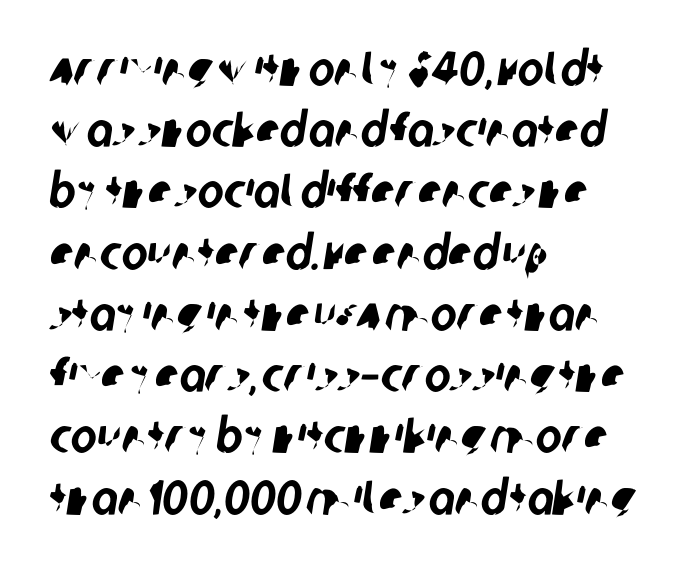
{"serif": "no", "width": "condensed", "stroke_contrast": "low", "x_height": "large", "monospaced": "no", "underline": "no", "align": "left", "line_spacing": "normal", "line_spacing_ratio": 1.25, "letter_spacing": "normal", "letter_spacing_em": 0.0, "glyph_px": 49}
